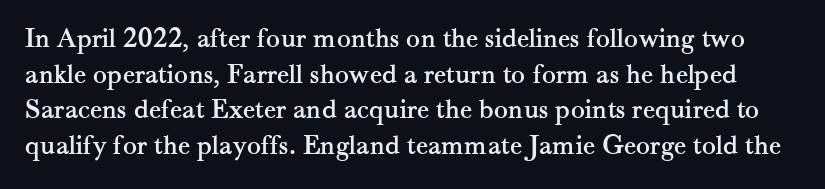
The image shows 29 px serif type, upright; set line spacing 1.23x, normal letter spacing, not underlined; medium stroke contrast and a small x-height.
